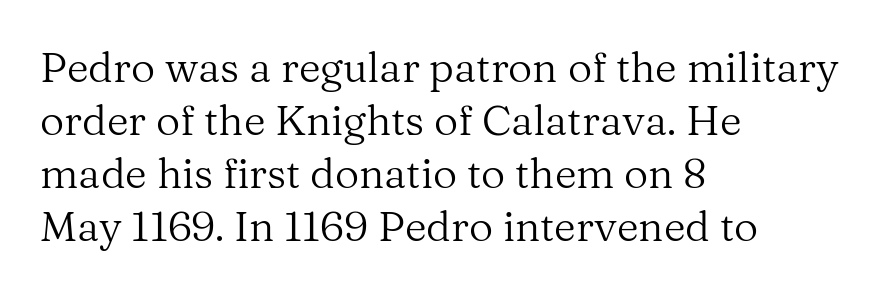
{"serif": "yes", "italic": "no", "bold": "no", "weight": "regular", "width": "normal", "stroke_contrast": "medium", "x_height": "medium", "monospaced": "no", "underline": "no", "align": "left", "line_spacing": "normal", "line_spacing_ratio": 1.26, "letter_spacing": "normal", "letter_spacing_em": 0.0, "glyph_px": 42}
